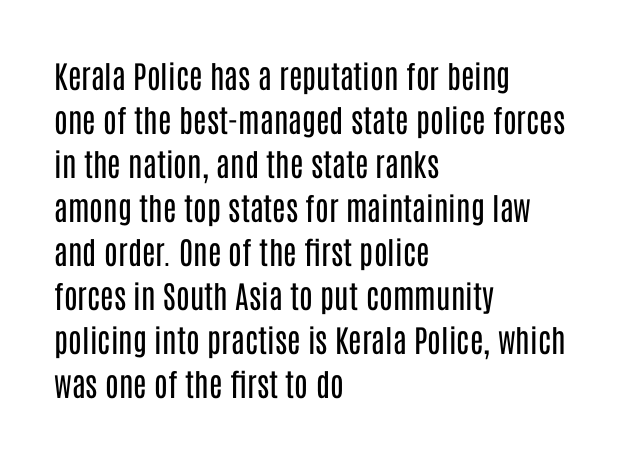
This sample uses plain, unmodified letter spacing. Is there any slant? The stems are plumb. A classic flush-left, rag-right setting is used for this passage. How would I describe the line gaps? Plain and ordinary. Note: no serifs on the glyphs. A clean baseline with only descenders dipping below it.
